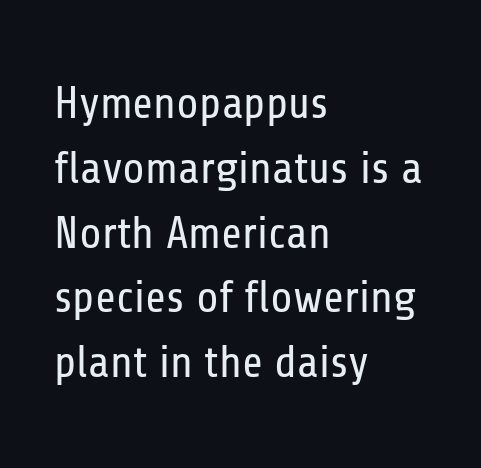
{"serif": "no", "italic": "no", "bold": "no", "weight": "regular", "width": "condensed", "stroke_contrast": "low", "x_height": "medium", "monospaced": "no", "underline": "no", "align": "left", "line_spacing": "normal", "line_spacing_ratio": 1.44, "letter_spacing": "normal", "letter_spacing_em": 0.0, "glyph_px": 45}
